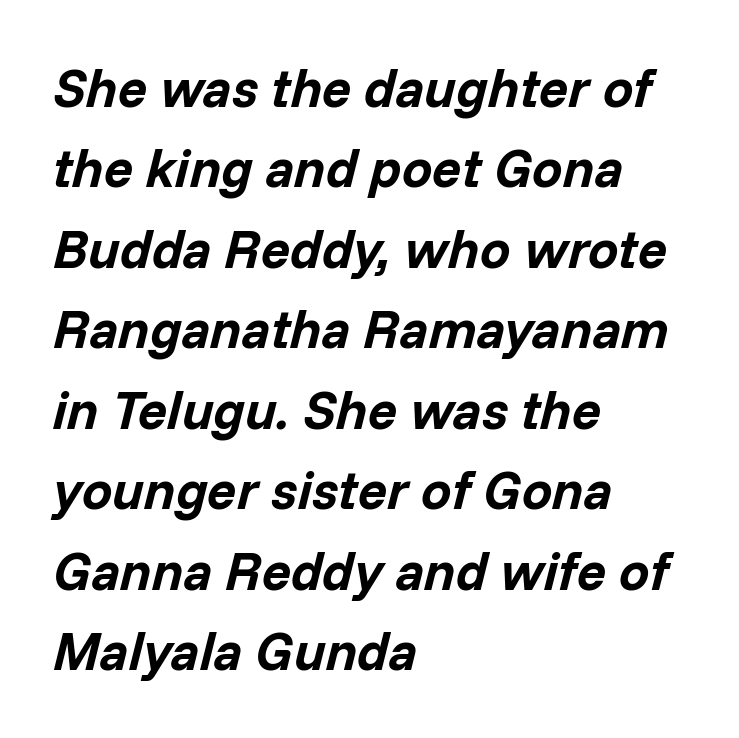
Q: Is the text bold? A: Yes.
Q: Is the text italic (slanted)? A: Yes, it leans right by about 14 degrees.
Q: Is the text underlined? A: No.
Q: How is the paragraph aligned? A: Left-aligned.
Q: Is the spacing between letters normal or unusually wide? A: Normal.
Q: Is the spacing between lines tight, normal or loose? A: Normal.
Q: Width (condensed, normal, or wide)? A: Normal.
Q: Stroke contrast? A: Low.
Q: x-height? A: Medium.
Q: Monospaced? A: No.
